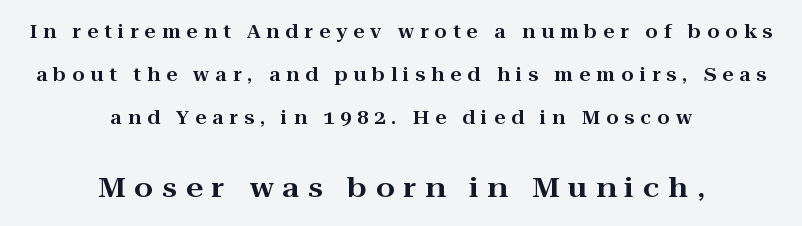
The image shows 27 px text type, upright; set centered, loose line spacing (2.38x), unusually wide letter spacing (+0.33 em), not underlined; the second (bottom) block is 1.5x larger.
